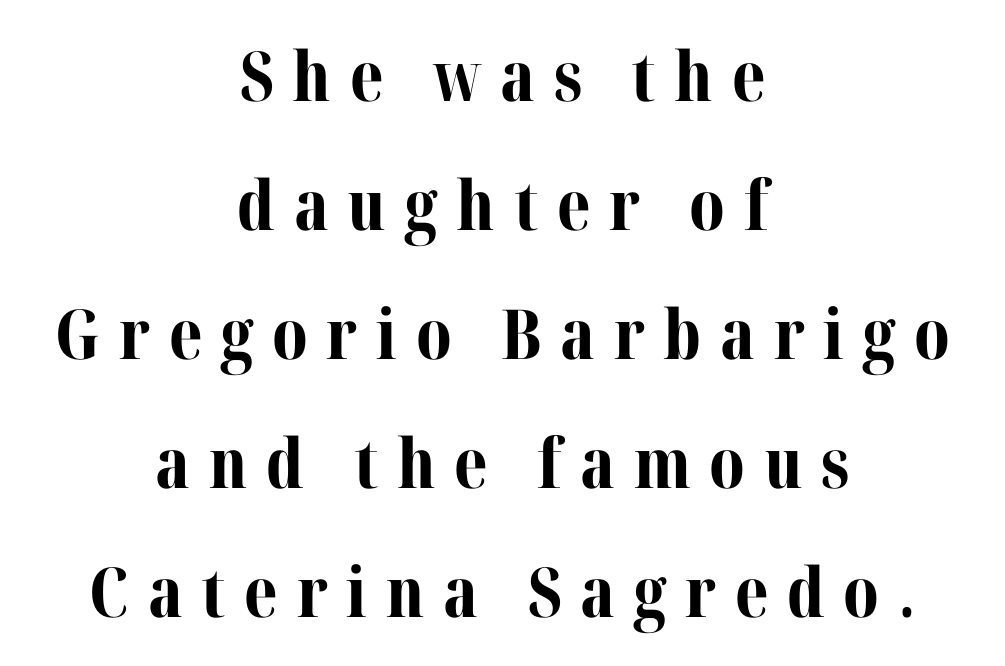
Inter-character spacing is expanded well beyond the font's built-in metrics. Proportional: the letters do not fall into vertical columns. Notice how the passage keeps no hard edge, just a central spine. The letters stand straight up with perfectly vertical stems. The specimen omits any rule beneath the text block's lines.
